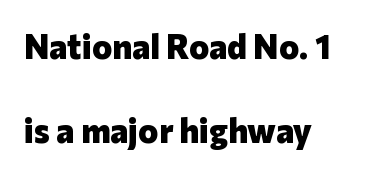
The image shows 34 px heavy sans-serif type, upright; set left-aligned, loose line spacing (2.46x), normal letter spacing, not underlined; low stroke contrast and a medium x-height.
